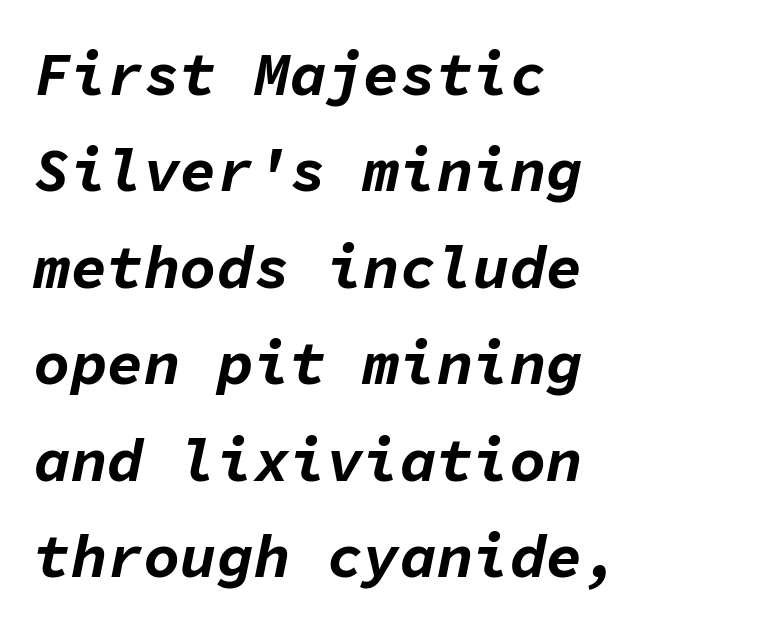
Q: Is the text bold? A: Yes.
Q: Is the text italic (slanted)? A: Yes, it leans right by about 11 degrees.
Q: Is the text underlined? A: No.
Q: How is the paragraph aligned? A: Left-aligned.
Q: Is the spacing between letters normal or unusually wide? A: Normal.
Q: Is the spacing between lines tight, normal or loose? A: Normal.
Q: Width (condensed, normal, or wide)? A: Normal.
Q: Stroke contrast? A: Low.
Q: x-height? A: Medium.
Q: Monospaced? A: Yes.
